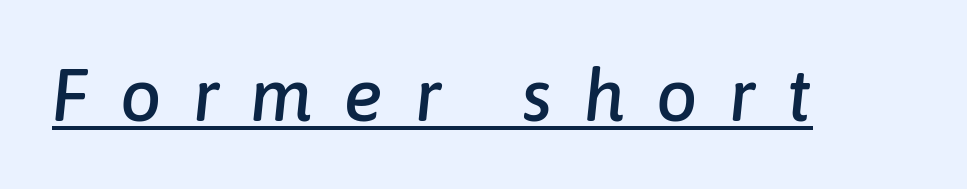
{"italic": "yes", "lean": "right", "slant_degrees": 6, "width": "normal", "stroke_contrast": "low", "x_height": "medium", "monospaced": "no", "underline": "yes", "letter_spacing": "wide", "letter_spacing_em": 0.43, "glyph_px": 73}
